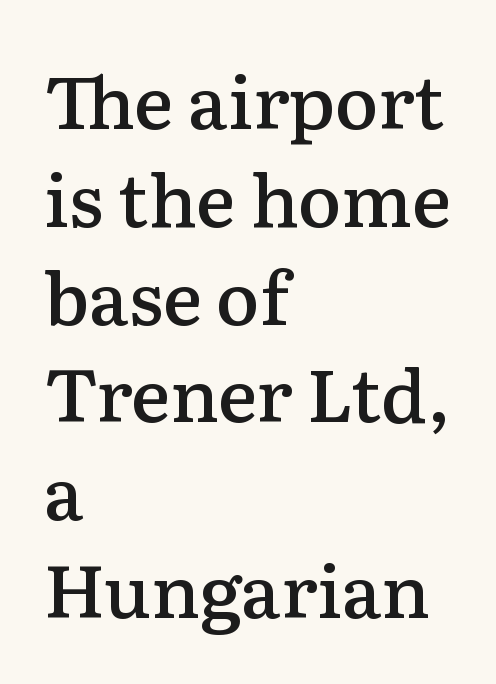
The typesetting leans somewhat heavy: a semibold. Typographically, this falls in the serif category. The string is rendered with underlining switched off. Typeset ragged right — the left edge is the straight one.
